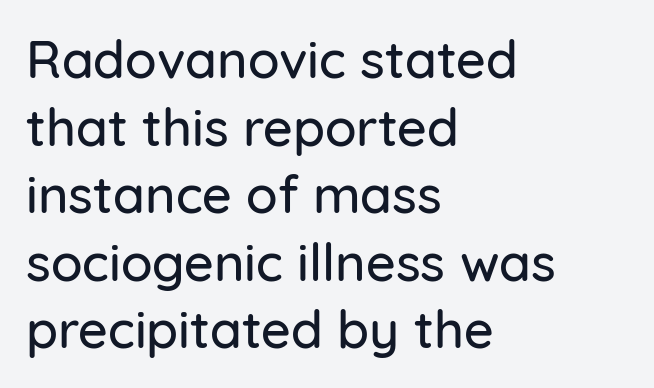
Q: Is the text italic (slanted)? A: No, it is upright.
Q: Is the typeface a serif or a sans-serif typeface? A: Sans-serif.
Q: Is the text underlined? A: No.
Q: How is the paragraph aligned? A: Left-aligned.
Q: Is the spacing between letters normal or unusually wide? A: Normal.
Q: Is the spacing between lines tight, normal or loose? A: Normal.
Q: Width (condensed, normal, or wide)? A: Normal.
Q: Stroke contrast? A: Low.
Q: x-height? A: Medium.
Q: Monospaced? A: No.
